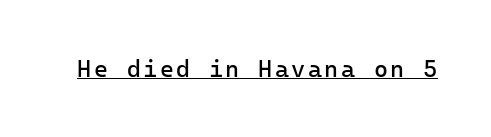
The image shows 24 px text type, upright; set underlined.
